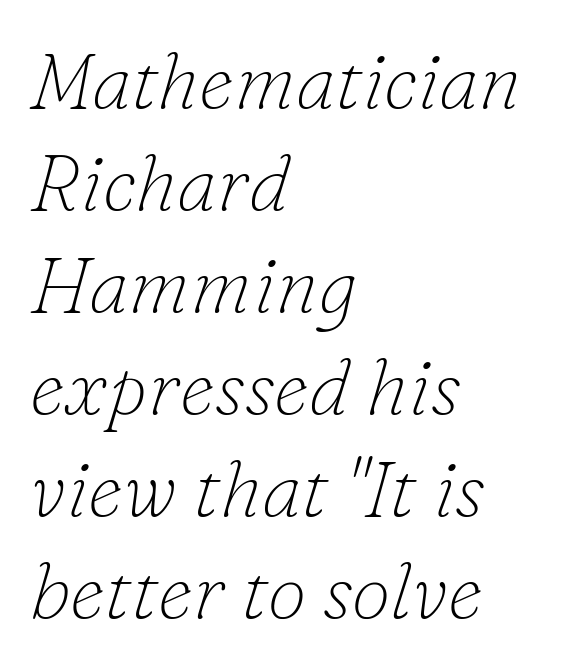
The image shows 79 px thin serif type, italic (leaning right); set left-aligned, normal line spacing (1.29x), normal letter spacing, not underlined; low stroke contrast and a small x-height.
